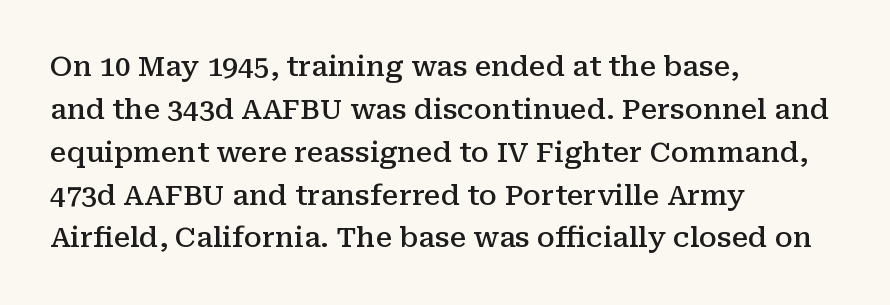
The image shows 28 px semibold serif type, upright; set left-aligned, normal line spacing (1.53x), normal letter spacing, not underlined; medium stroke contrast and a medium x-height.
